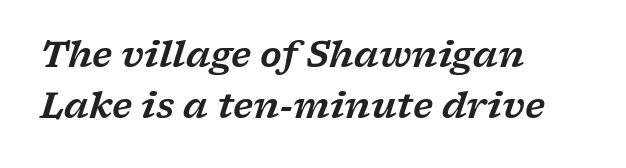
The baseline area is clear. In terms of leading, this rendering sits right in the middle. Reading down the block, your eye returns to a fixed left position each line. The rendering keeps characters at their native spacing. Characters are canted at an angle relative to the baseline's perpendicular. Spacing verdict: proportional, widths tailored to each character.
